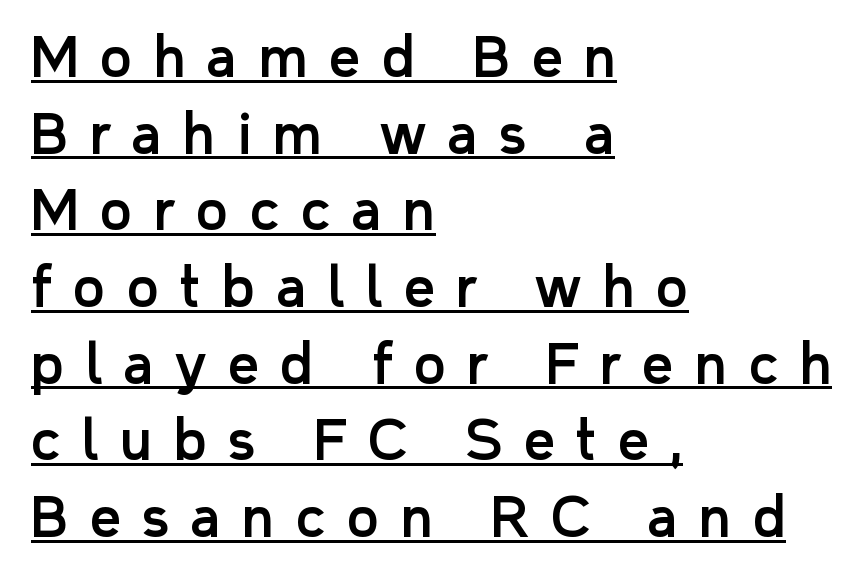
The image shows 54 px sans-serif type, upright; set left-aligned, normal line spacing (1.42x), unusually wide letter spacing (+0.4 em), underlined; low stroke contrast and a medium x-height.
